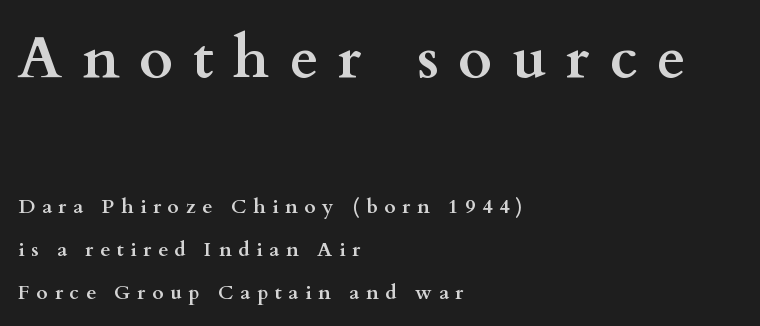
The image shows 59 px semibold, wide serif type, upright; set left-aligned, loose line spacing (2.16x), unusually wide letter spacing (+0.33 em), not underlined; the first (top) block is 2.95x larger; medium stroke contrast and a small x-height.
